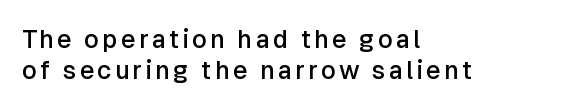
The image shows 25 px text type, upright; set left-aligned, line spacing 1.24x, not underlined.
